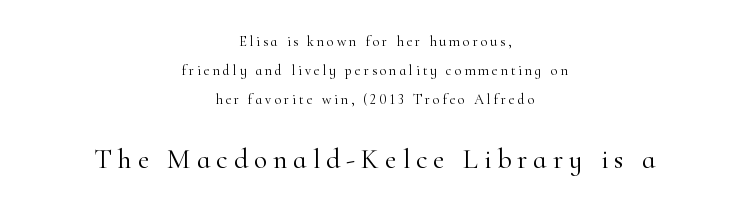
Every row of glyphs is offset so its center matches the block's center. The passage shown is not bold in any degree. A serif font was chosen for this passage. The letters in the lower block stand taller than those in the block above.
